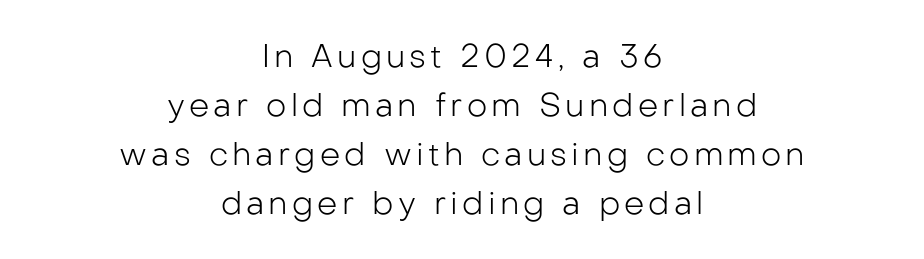
Q: Is the text bold? A: No.
Q: Is the text italic (slanted)? A: No, it is upright.
Q: Is the typeface a serif or a sans-serif typeface? A: Sans-serif.
Q: Is the text underlined? A: No.
Q: How is the paragraph aligned? A: Centered.
Q: Is the spacing between lines tight, normal or loose? A: Normal.
Q: Width (condensed, normal, or wide)? A: Normal.
Q: Stroke contrast? A: Low.
Q: x-height? A: Medium.
Q: Monospaced? A: No.
